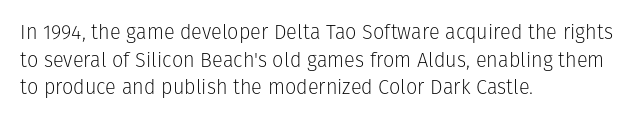
The image shows 20 px text type, upright; set left-aligned, normal line spacing (1.38x), normal letter spacing, not underlined.
